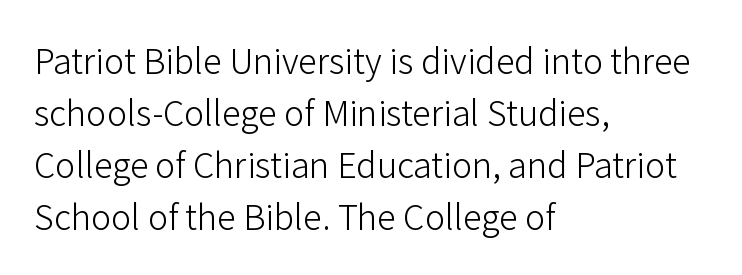
The image shows 34 px light sans-serif type, upright; set left-aligned, normal line spacing (1.53x), normal letter spacing, not underlined; low stroke contrast and a medium x-height.
